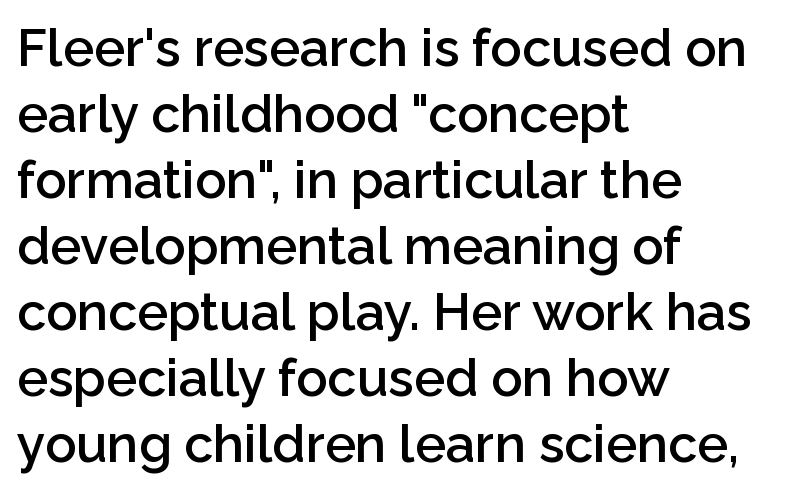
{"serif": "no", "italic": "no", "bold": "semi", "weight": "semibold", "width": "normal", "stroke_contrast": "low", "x_height": "medium", "monospaced": "no", "underline": "no", "align": "left", "line_spacing": "normal", "line_spacing_ratio": 1.27, "letter_spacing": "normal", "letter_spacing_em": 0.0, "glyph_px": 52}
